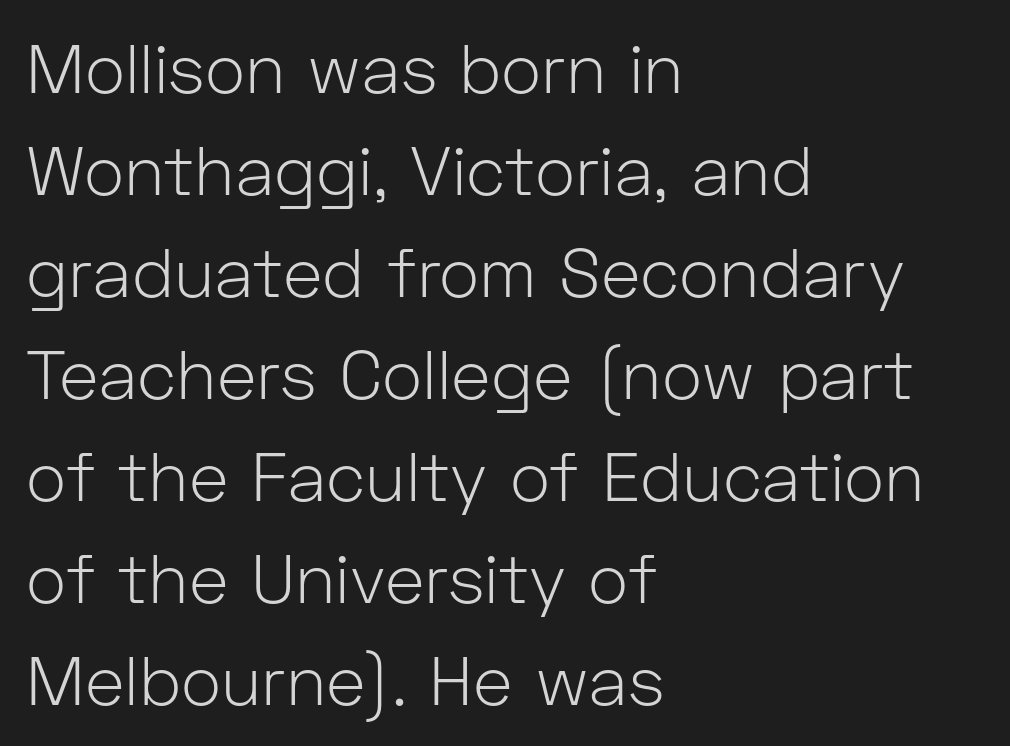
Q: Is the text bold? A: No.
Q: Is the text italic (slanted)? A: No, it is upright.
Q: Is the typeface a serif or a sans-serif typeface? A: Sans-serif.
Q: Is the text underlined? A: No.
Q: How is the paragraph aligned? A: Left-aligned.
Q: Is the spacing between letters normal or unusually wide? A: Normal.
Q: Is the spacing between lines tight, normal or loose? A: Normal.
Q: Width (condensed, normal, or wide)? A: Normal.
Q: Stroke contrast? A: Low.
Q: x-height? A: Medium.
Q: Monospaced? A: No.
